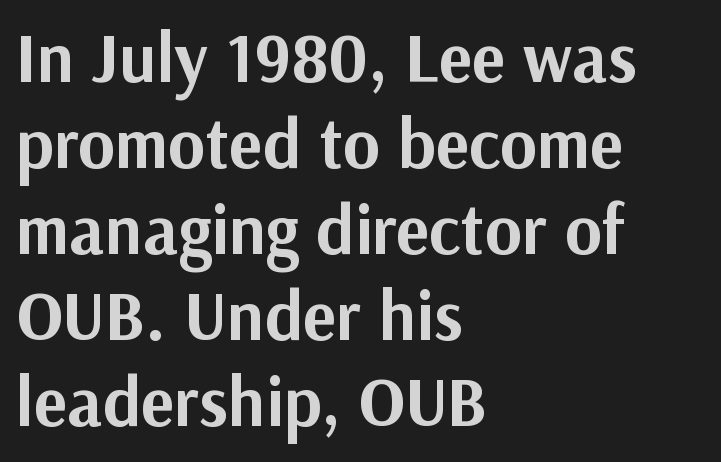
Q: Is the text bold? A: Yes.
Q: Is the text italic (slanted)? A: No, it is upright.
Q: Is the typeface a serif or a sans-serif typeface? A: Sans-serif.
Q: Is the text underlined? A: No.
Q: How is the paragraph aligned? A: Left-aligned.
Q: Is the spacing between letters normal or unusually wide? A: Normal.
Q: Width (condensed, normal, or wide)? A: Normal.
Q: Stroke contrast? A: Medium.
Q: x-height? A: Medium.
Q: Monospaced? A: No.
